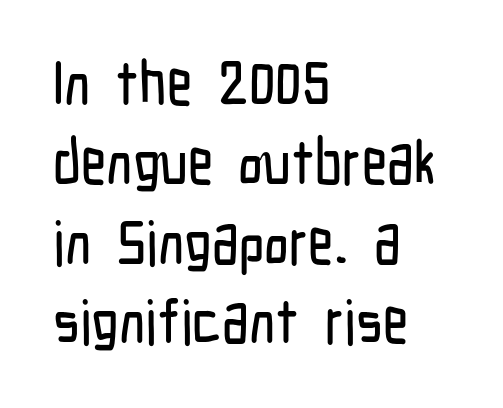
The image shows 62 px condensed sans-serif type, upright; set left-aligned, normal line spacing (1.28x), normal letter spacing, not underlined; low stroke contrast and a medium x-height.
